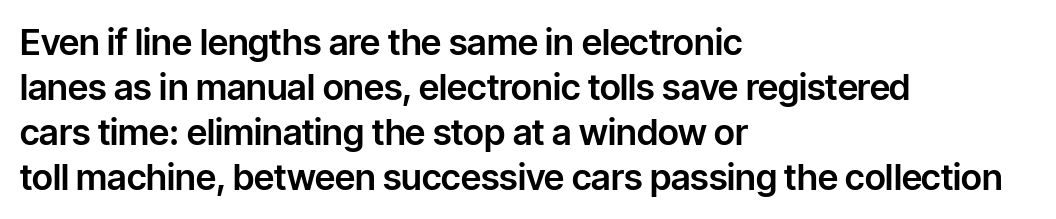
These lines keep a tight, regular rhythm from letter to letter. These lines sit exactly where default settings would place them. The text was rendered using a sans face with plain stroke endings. The font's upright variant was chosen for this text. Is this a fixed-width face? No — the glyphs have proportional, varying widths. The paragraph has a hard left edge and a soft right edge.
